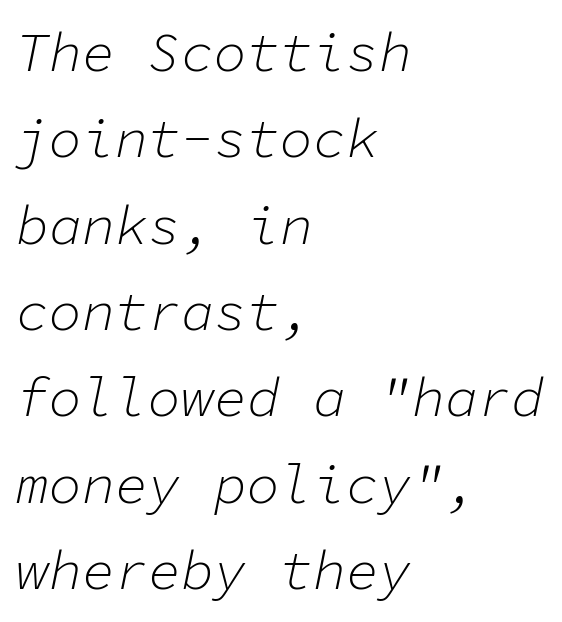
The rag falls on the right side of this text block. This reads as an unemphasized weight, regular at the heaviest. Evenly set lines give the paragraph a standard silhouette. Any mark beneath the type? The region is blank. A typesetter would call this zero additional tracking. Note the uniform advance width — an 'i' takes as much space as an 'm'.
